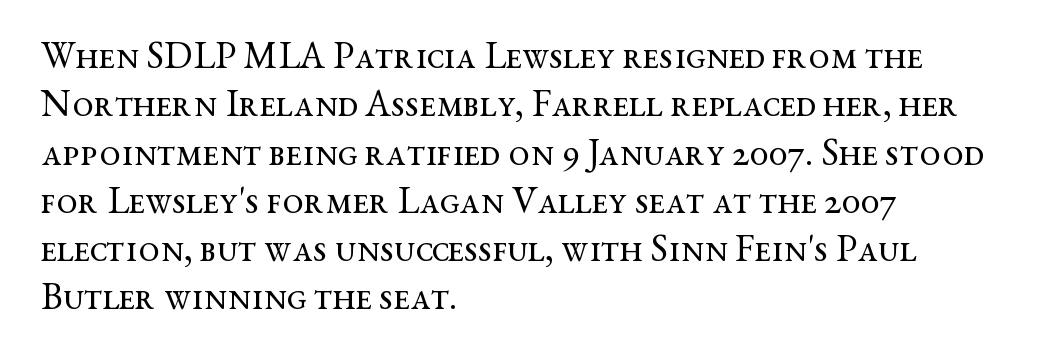
Short note: letters normally spaced. The passage shown stacks its lines at a standard gap. Stems and bowls with no extra thickness — not bold. This sample uses a serif face. You can tell it's not italic because the verticals are truly vertical. This sample has the flowing, uneven cadence of proportional lettering.
